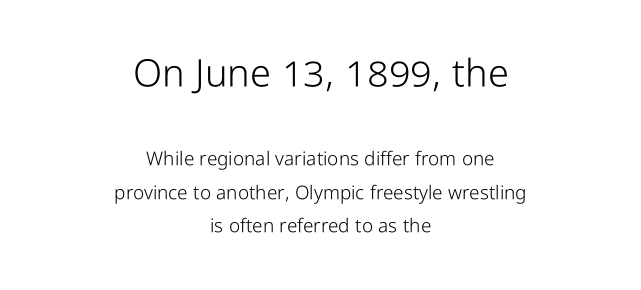
{"serif": "no", "italic": "no", "bold": "no", "weight": "light", "width": "condensed", "stroke_contrast": "low", "x_height": "medium", "monospaced": "no", "underline": "no", "align": "center", "line_spacing_ratio": 1.76, "letter_spacing": "normal", "letter_spacing_em": 0.0, "larger_block": "first", "size_ratio": 2.0, "glyph_px": 38}
